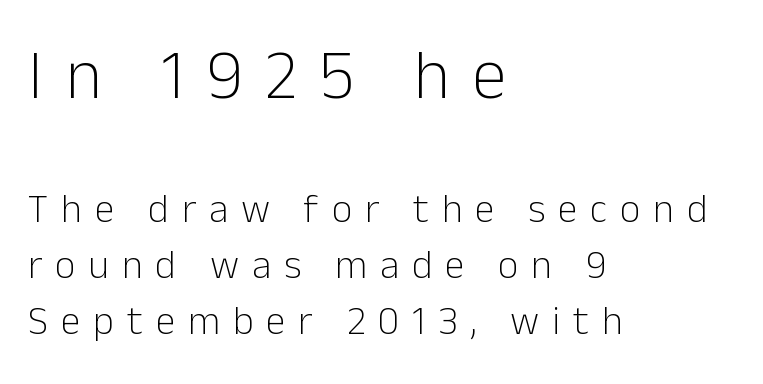
{"serif": "no", "italic": "no", "bold": "no", "weight": "light", "width": "normal", "stroke_contrast": "low", "x_height": "medium", "monospaced": "no", "underline": "no", "align": "left", "line_spacing": "normal", "line_spacing_ratio": 1.4, "letter_spacing": "wide", "letter_spacing_em": 0.32, "larger_block": "first", "size_ratio": 1.75, "glyph_px": 70}
